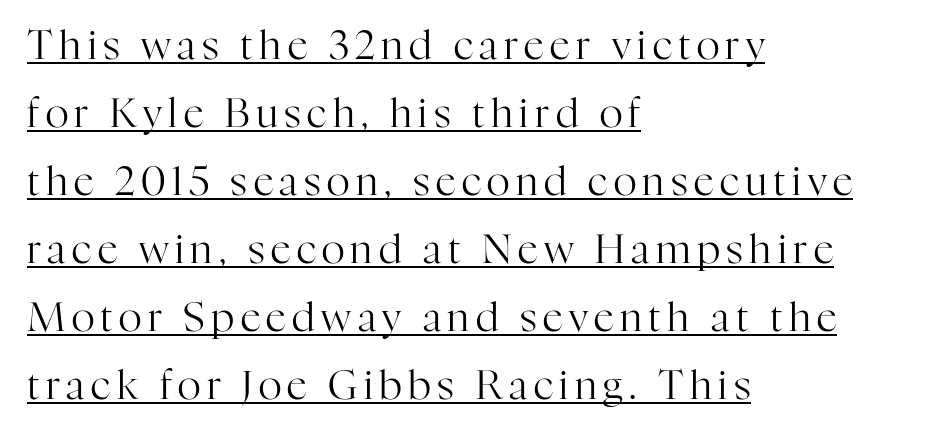
Q: Is the text bold? A: No.
Q: Is the text italic (slanted)? A: No, it is upright.
Q: Is the typeface a serif or a sans-serif typeface? A: Serif.
Q: Is the text underlined? A: Yes.
Q: How is the paragraph aligned? A: Left-aligned.
Q: Is the spacing between lines tight, normal or loose? A: Normal.
Q: Width (condensed, normal, or wide)? A: Normal.
Q: Stroke contrast? A: High.
Q: x-height? A: Medium.
Q: Monospaced? A: No.
